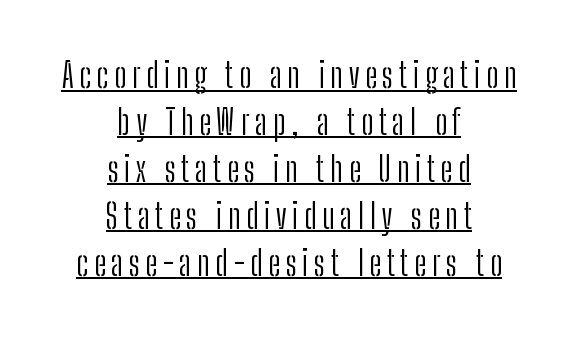
Q: Is the text bold? A: No.
Q: Is the text italic (slanted)? A: No, it is upright.
Q: Is the typeface a serif or a sans-serif typeface? A: Sans-serif.
Q: Is the text underlined? A: Yes.
Q: How is the paragraph aligned? A: Centered.
Q: Is the spacing between lines tight, normal or loose? A: Normal.
Q: Width (condensed, normal, or wide)? A: Condensed.
Q: Stroke contrast? A: Low.
Q: x-height? A: Medium.
Q: Monospaced? A: No.
